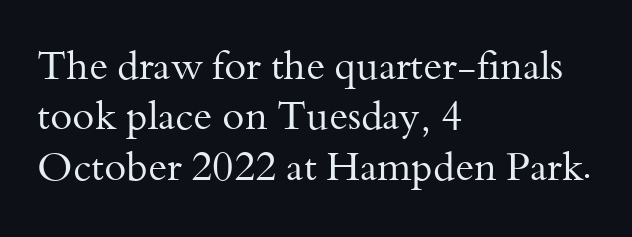
The image shows 40 px regular-weight serif type, upright; set left-aligned, normal line spacing (1.26x), normal letter spacing, not underlined; medium stroke contrast and a small x-height.
